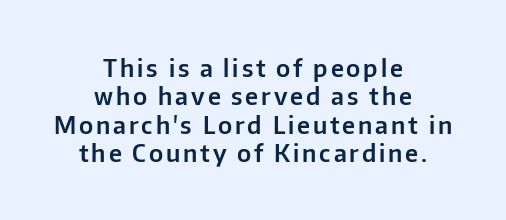
The image shows 24 px text type, upright; set centered, line spacing 1.18x, not underlined.
